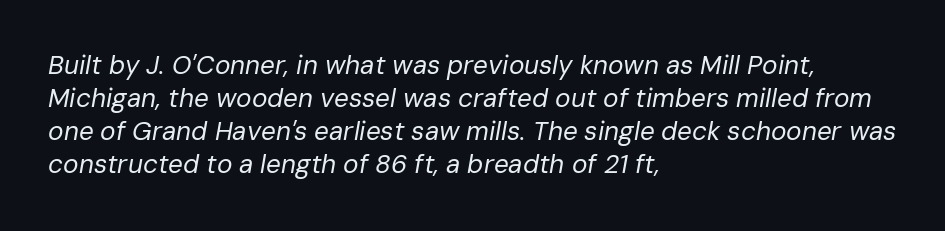
{"italic": "yes", "lean": "right", "slant_degrees": 10, "bold": "no", "underline": "no", "align": "left", "line_spacing": "normal", "line_spacing_ratio": 1.27, "letter_spacing": "normal", "letter_spacing_em": 0.0, "glyph_px": 26}
